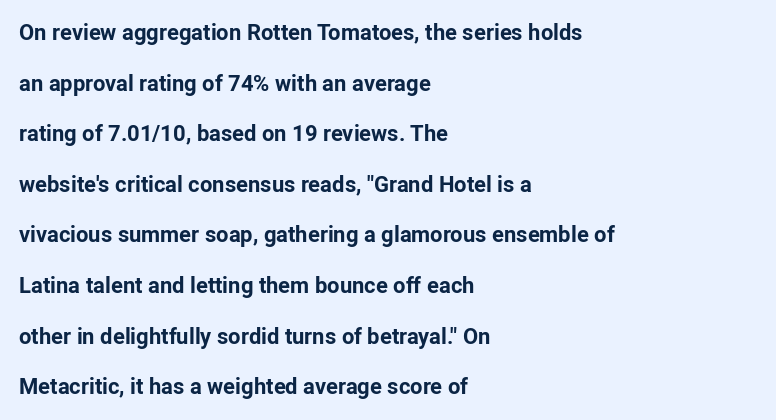
Q: Is the text bold? A: Yes.
Q: Is the text italic (slanted)? A: No, it is upright.
Q: Is the text underlined? A: No.
Q: How is the paragraph aligned? A: Left-aligned.
Q: Is the spacing between letters normal or unusually wide? A: Normal.
Q: Is the spacing between lines tight, normal or loose? A: Loose.
